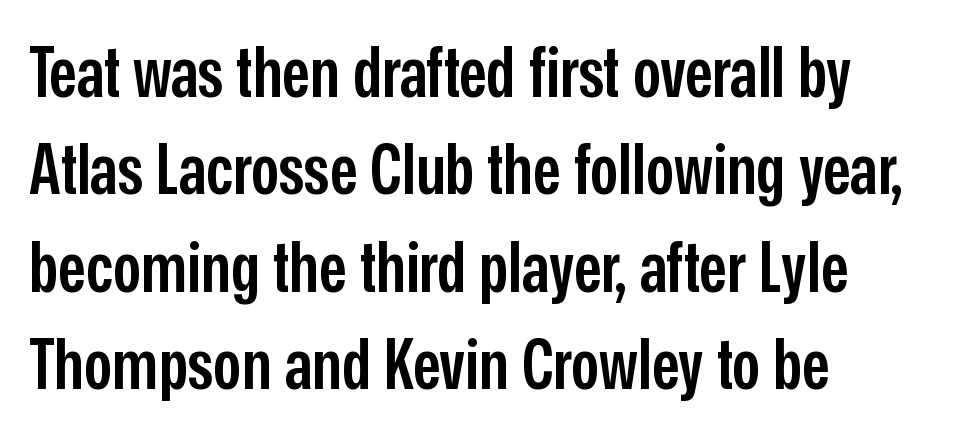
The image shows 70 px semibold, condensed sans-serif type, upright; set left-aligned, normal line spacing (1.39x), normal letter spacing, not underlined; low stroke contrast and a medium x-height.
